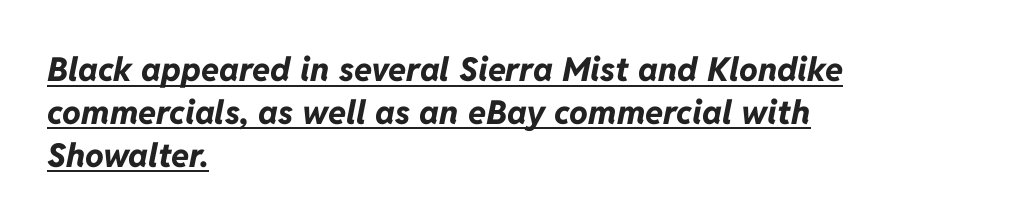
Each word holds together tightly as a unit, with standard inter-letter gaps. The paragraph has a hard left edge and a soft right edge. Italic? Definitely — the glyphs are oblique. The letters advance in unequal steps, a hallmark of proportional type. Caption: lettering with a line underneath. Heavy, bold letterforms.
